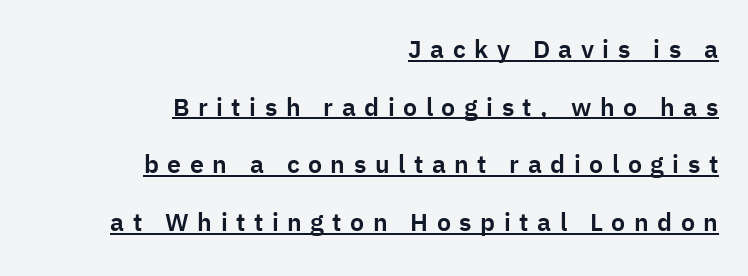
Characters remain perfectly vertical along every line. The type is letterspaced generously, with wide tracking. These lines stand farther apart than default settings would place them. In CSS terms this would be text-align: right. Looks like someone drew a line under every word here.
